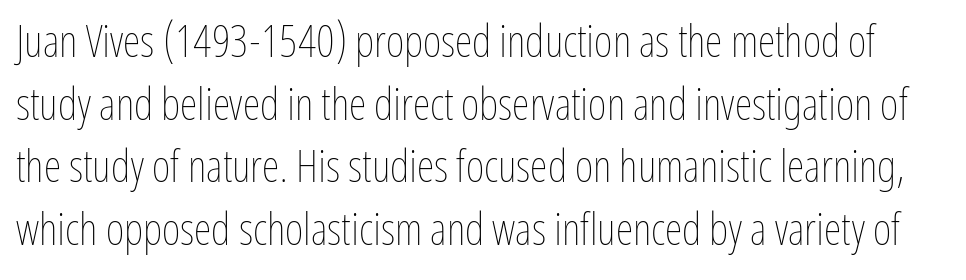
The rendering uses natural spacing where letterforms have individual widths. Has an underline been added? It has not. When letters stand straight like this, we call the style roman or upright. If you measured baseline to baseline, you'd find a middling distance. A typesetter would call this zero additional tracking. The letters look calm and open, with moderate or lighter stems.
